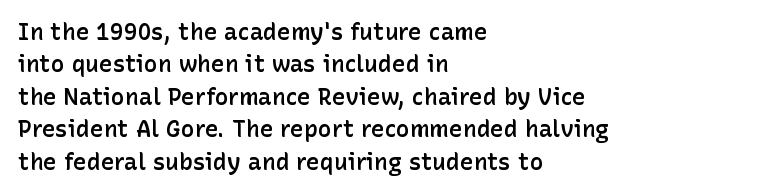
Compared with typical body copy, the letter spacing here is the same. The ragged edge is on the right, which tells us the setting is flush left. The line-height multiplier appears to be the usual default. Is the type bold? Partly — it's a semibold, heavier than regular but not fully bold. Style check: upright.
